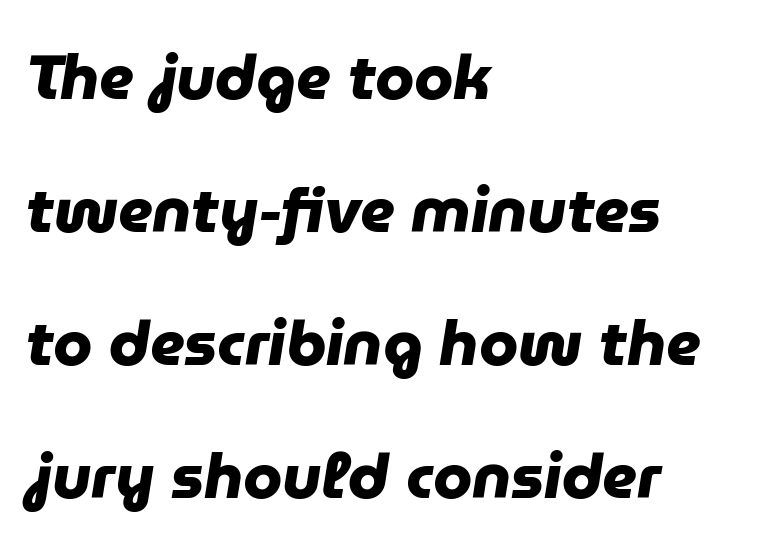
{"serif": "no", "bold": "yes", "weight": "heavy", "width": "normal", "stroke_contrast": "low", "x_height": "medium", "monospaced": "no", "underline": "no", "align": "left", "line_spacing": "loose", "line_spacing_ratio": 2.11, "letter_spacing": "normal", "letter_spacing_em": 0.0, "glyph_px": 63}
